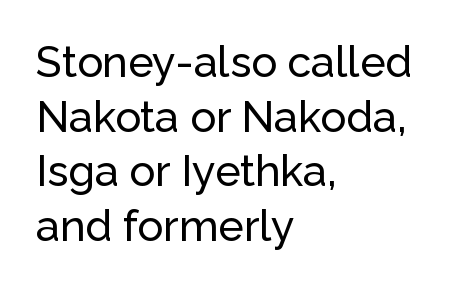
The image shows 43 px sans-serif type, upright; set left-aligned, normal line spacing (1.27x), normal letter spacing, not underlined; low stroke contrast and a medium x-height.
